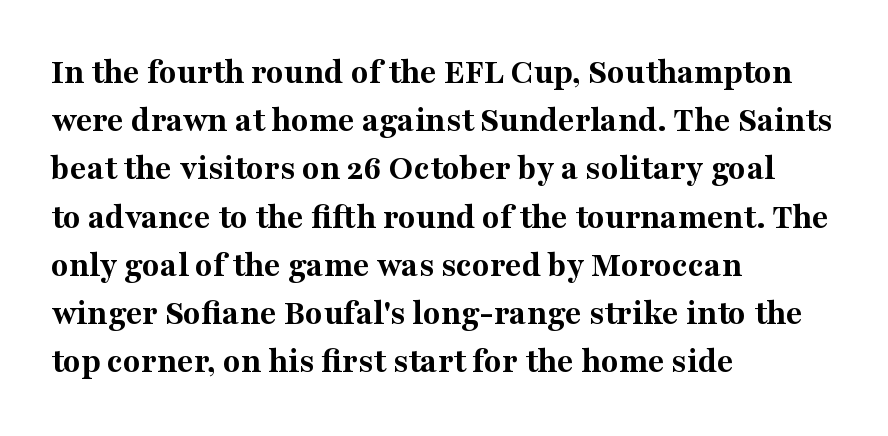
The image shows 36 px bold serif type, upright; set left-aligned, normal line spacing (1.34x), normal letter spacing, not underlined; medium stroke contrast and a medium x-height.
